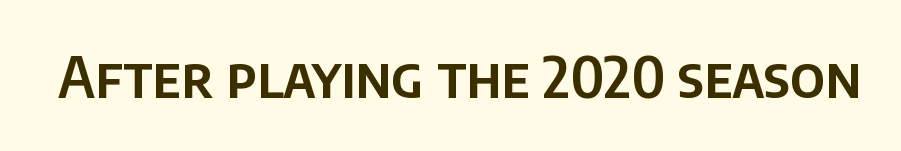
Q: Is the text italic (slanted)? A: No, it is upright.
Q: Is the typeface a serif or a sans-serif typeface? A: Sans-serif.
Q: Is the text underlined? A: No.
Q: Is the spacing between letters normal or unusually wide? A: Normal.
Q: Width (condensed, normal, or wide)? A: Normal.
Q: Stroke contrast? A: Low.
Q: x-height? A: Large.
Q: Monospaced? A: No.
